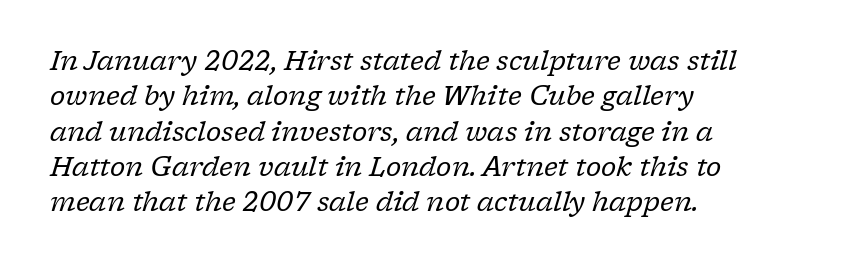
The image shows 26 px text type, italic (leaning right); set left-aligned, normal line spacing (1.36x), normal letter spacing, not underlined.
